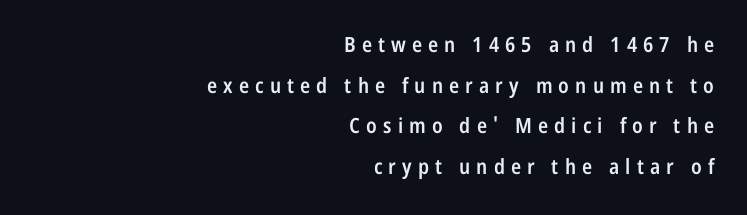
{"italic": "no", "bold": "semi", "underline": "no", "align": "right", "line_spacing": "loose", "line_spacing_ratio": 1.93, "letter_spacing": "wide", "letter_spacing_em": 0.29, "glyph_px": 21}
